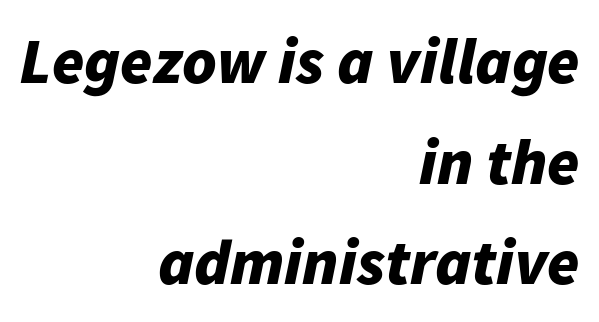
Q: Is the text bold? A: Yes.
Q: Is the text italic (slanted)? A: Yes, it leans right by about 11 degrees.
Q: Is the text underlined? A: No.
Q: How is the paragraph aligned? A: Right-aligned.
Q: Is the spacing between letters normal or unusually wide? A: Normal.
Q: Is the spacing between lines tight, normal or loose? A: Normal.
Q: Width (condensed, normal, or wide)? A: Normal.
Q: Stroke contrast? A: Low.
Q: x-height? A: Medium.
Q: Monospaced? A: No.
